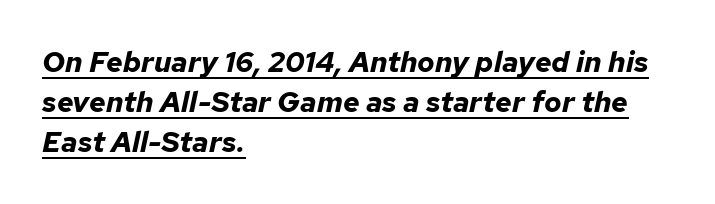
Is there an underline? Yes — a line sits under the letters. Summary of vertical rhythm: regular, with standard interline spacing. Its strokes are broad and dark, the hallmark of bold type. The gaps between neighbouring characters are ordinary and unremarkable. Emphasis-style slanted type is in use.
